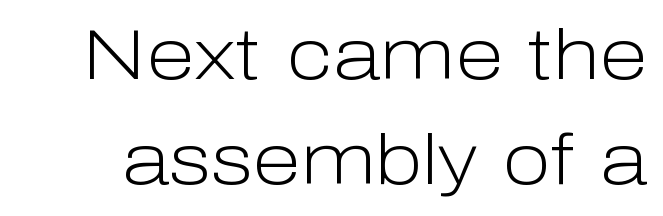
Caption: standard tracking, unaltered. Serifs: no, the terminals of the letterforms are clean. Vertical stems look standard width or narrower in stroke. The string is rendered with underlining switched off. The rendering uses natural spacing where letterforms have individual widths.
